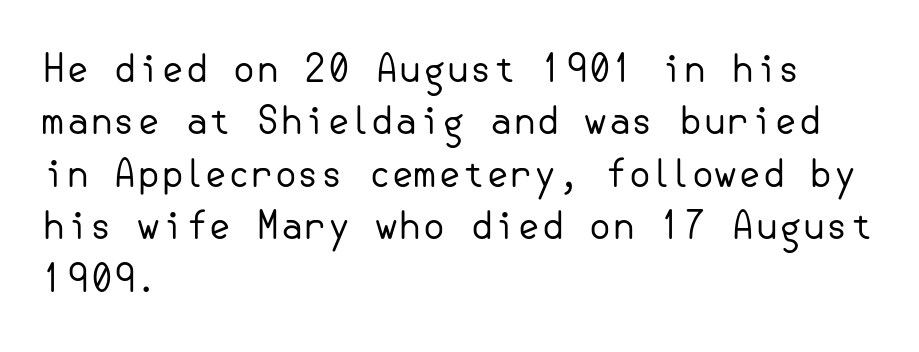
These lines sit exactly where default settings would place them. The rendering anchors every line to the left-hand side. Nothing unusual about the tracking: characters are spaced as the font intends. A typesetter would mark this as roman, not italic.
